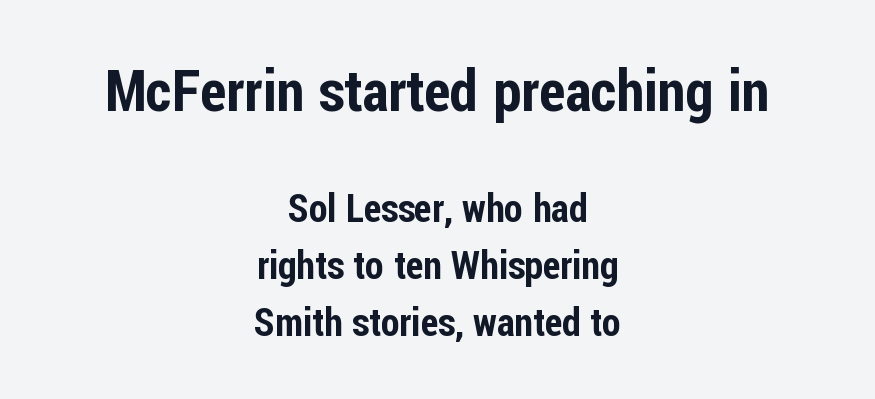
The image shows 57 px condensed sans-serif type, upright; set centered, normal line spacing (1.5x), normal letter spacing, not underlined; the first (top) block is 1.5x larger; low stroke contrast and a medium x-height.
